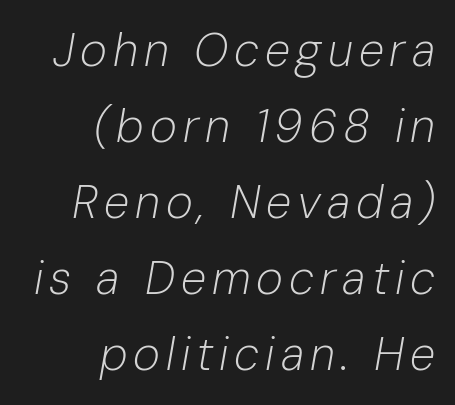
Q: Is the text bold? A: No.
Q: Is the text italic (slanted)? A: Yes, it leans right by about 10 degrees.
Q: Is the text underlined? A: No.
Q: How is the paragraph aligned? A: Right-aligned.
Q: Is the spacing between lines tight, normal or loose? A: Normal.
Q: Width (condensed, normal, or wide)? A: Normal.
Q: Stroke contrast? A: Low.
Q: x-height? A: Medium.
Q: Monospaced? A: No.
